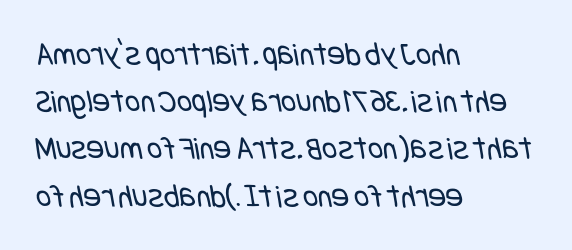
Q: Is the text bold? A: No.
Q: Is the typeface a serif or a sans-serif typeface? A: Sans-serif.
Q: Is the text underlined? A: No.
Q: How is the paragraph aligned? A: Left-aligned.
Q: Is the spacing between letters normal or unusually wide? A: Normal.
Q: Is the spacing between lines tight, normal or loose? A: Normal.
Q: Width (condensed, normal, or wide)? A: Condensed.
Q: Stroke contrast? A: Low.
Q: x-height? A: Large.
